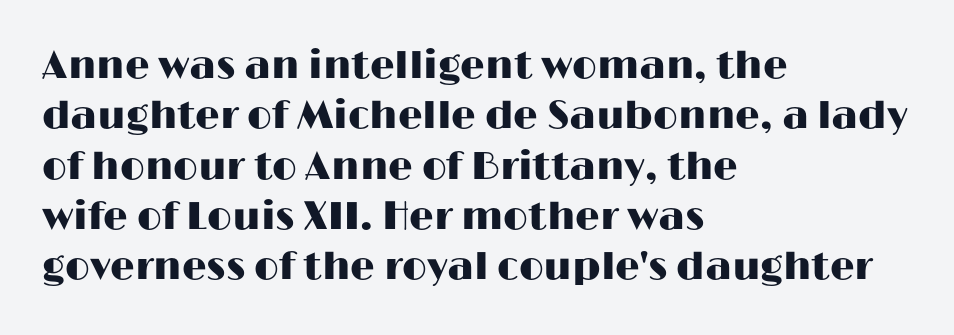
Q: Is the text italic (slanted)? A: No, it is upright.
Q: Is the typeface a serif or a sans-serif typeface? A: Sans-serif.
Q: Is the text underlined? A: No.
Q: How is the paragraph aligned? A: Left-aligned.
Q: Is the spacing between letters normal or unusually wide? A: Normal.
Q: Is the spacing between lines tight, normal or loose? A: Normal.
Q: Width (condensed, normal, or wide)? A: Wide.
Q: Stroke contrast? A: High.
Q: x-height? A: Medium.
Q: Monospaced? A: No.
